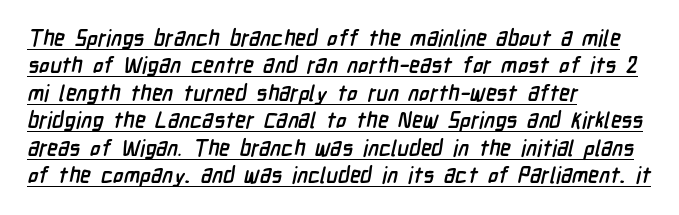
The image shows 22 px bold type; set left-aligned, normal line spacing (1.25x), normal letter spacing, underlined.
